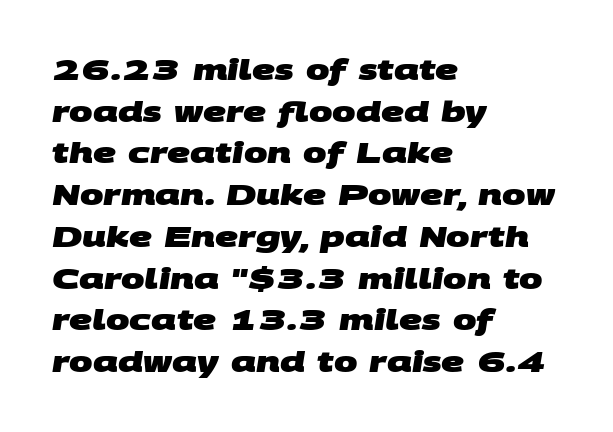
The passage shown is not underscored anywhere. The lines in this sample share a left origin and differ only in where they stop. The font family rendered here belongs to the sans-serif group. Vertical spacing — default.
